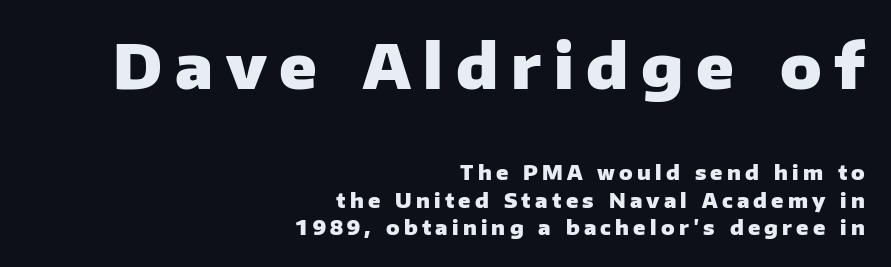
{"serif": "no", "italic": "no", "bold": "yes", "weight": "heavy", "width": "normal", "stroke_contrast": "low", "x_height": "medium", "monospaced": "no", "underline": "no", "align": "right", "line_spacing": "normal", "line_spacing_ratio": 1.38, "letter_spacing": "wide", "letter_spacing_em": 0.21, "larger_block": "first", "size_ratio": 3.05, "glyph_px": 61}
